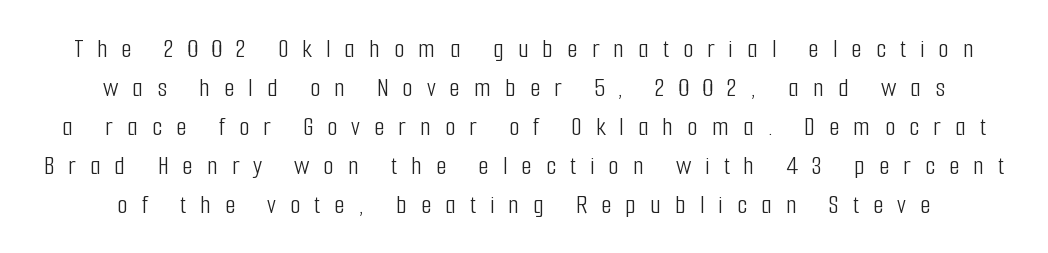
Q: Is the text bold? A: No.
Q: Is the text italic (slanted)? A: No, it is upright.
Q: Is the typeface a serif or a sans-serif typeface? A: Sans-serif.
Q: Is the text underlined? A: No.
Q: Is the spacing between letters normal or unusually wide? A: Unusually wide.
Q: Is the spacing between lines tight, normal or loose? A: Normal.
Q: Width (condensed, normal, or wide)? A: Condensed.
Q: Stroke contrast? A: Low.
Q: x-height? A: Medium.
Q: Monospaced? A: No.
